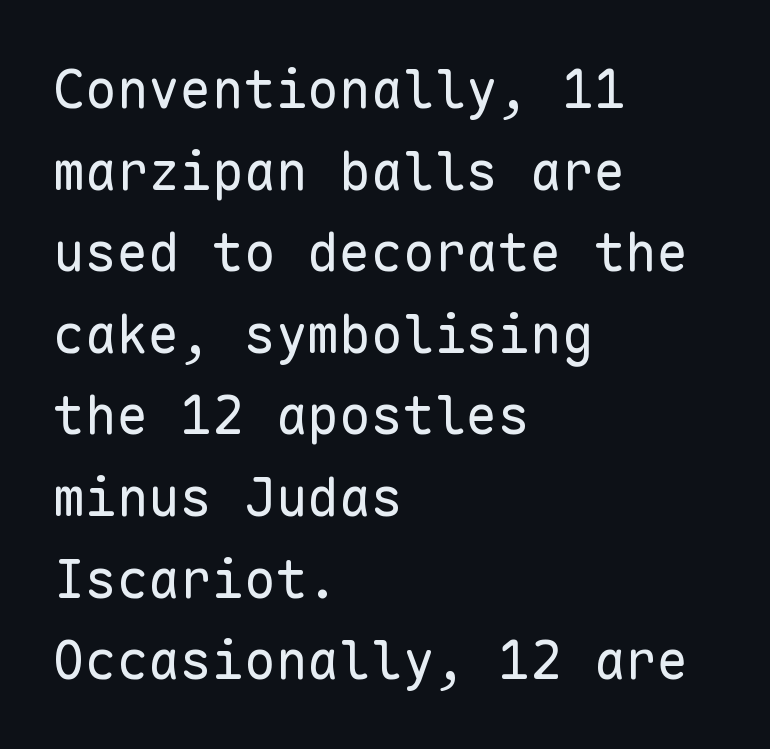
Summary of weight: not heavy and not bold. This block has exactly the height ordinary leading produces. Honestly, there is no underline to notice here at all. Line starts are locked; line ends wander. Ascenders rise straight up at ninety degrees.
